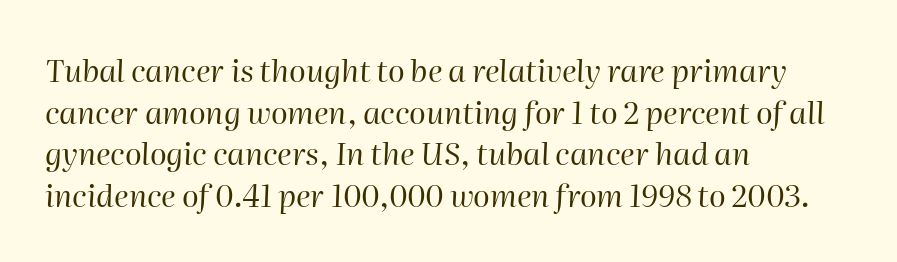
Q: Is the text bold? A: No.
Q: Is the text italic (slanted)? A: Yes, it leans right by about 2 degrees.
Q: Is the text underlined? A: No.
Q: How is the paragraph aligned? A: Left-aligned.
Q: Is the spacing between letters normal or unusually wide? A: Normal.
Q: Is the spacing between lines tight, normal or loose? A: Normal.
Q: Width (condensed, normal, or wide)? A: Normal.
Q: Stroke contrast? A: High.
Q: x-height? A: Medium.
Q: Monospaced? A: No.
